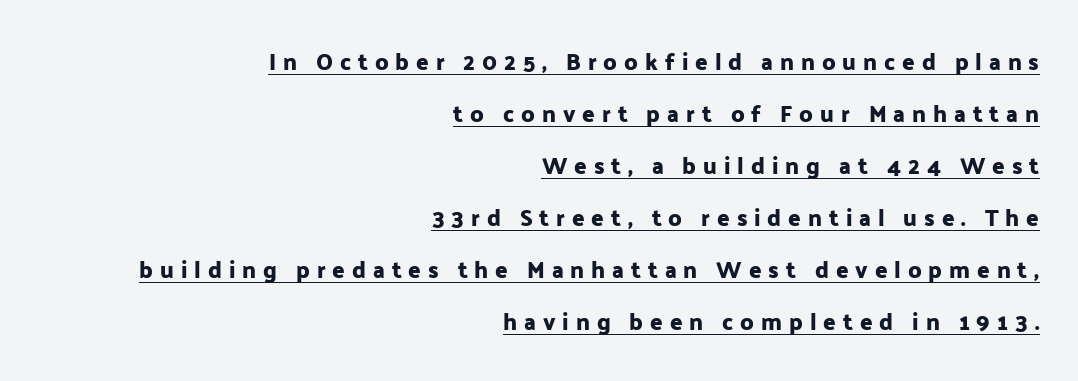
Q: Is the text italic (slanted)? A: No, it is upright.
Q: Is the text underlined? A: Yes.
Q: How is the paragraph aligned? A: Right-aligned.
Q: Is the spacing between letters normal or unusually wide? A: Unusually wide.
Q: Is the spacing between lines tight, normal or loose? A: Loose.
